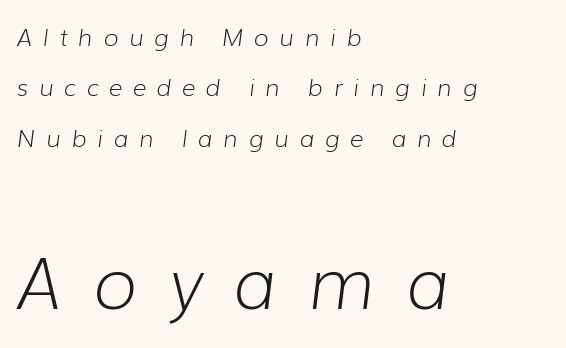
The image shows 71 px light type, italic (leaning right); set left-aligned, loose line spacing (2.1x), unusually wide letter spacing (+0.44 em), not underlined; the second (bottom) block is 2.96x larger; low stroke contrast and a medium x-height.
